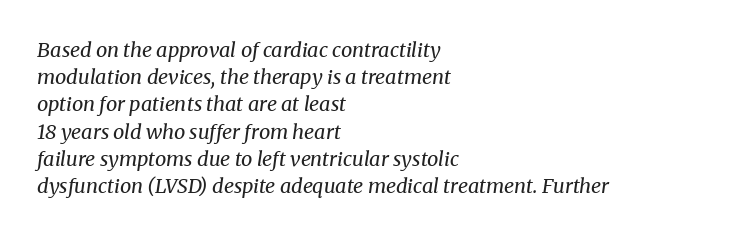
The image shows 20 px text type, italic (leaning right); set left-aligned, normal line spacing (1.36x), normal letter spacing, not underlined.
